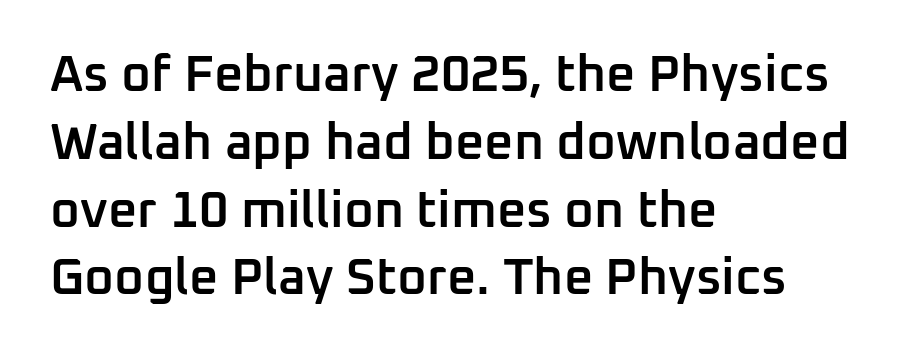
Evenly set lines give the paragraph a standard silhouette. Short and long lines alike share a common starting point at left. Italic: no, the glyphs are upright roman. Descender tails drop into unmarked territory. Observe the ordinary spacing: letters are neighbours, not strangers.
